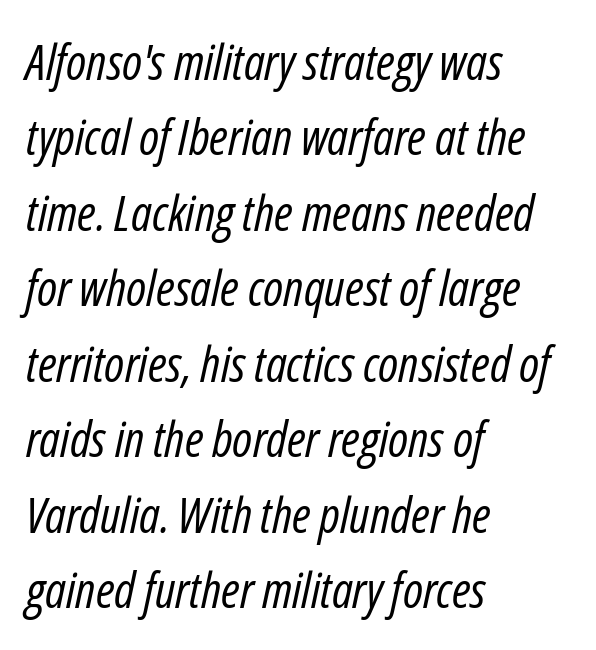
If you drew a ruler down the left edge, every line would touch it. Compared with a typical body face, this is equally light or lighter still. The specimen reads as italic at a glance. A typesetter would call this proportional, since set widths differ per character.
